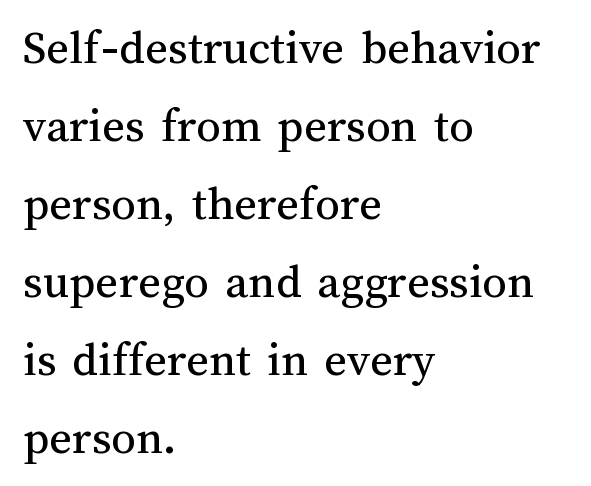
The image shows 49 px regular-weight type, upright; set left-aligned, normal line spacing (1.59x), normal letter spacing, not underlined; medium stroke contrast and a medium x-height.
